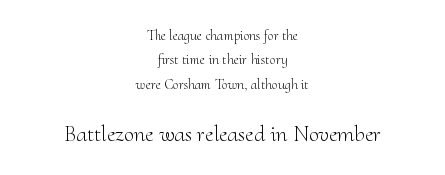
The image shows 23 px text type, upright; set centered, line spacing 1.75x, normal letter spacing, not underlined; the second (bottom) block is 1.64x larger.
